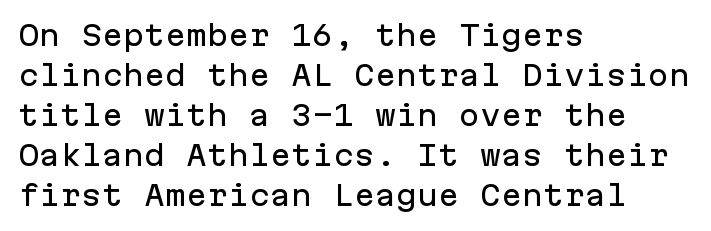
{"serif": "no", "italic": "no", "width": "normal", "stroke_contrast": "low", "x_height": "medium", "monospaced": "yes", "underline": "no", "align": "left", "line_spacing": "normal", "line_spacing_ratio": 1.43, "letter_spacing": "normal", "letter_spacing_em": 0.0, "glyph_px": 28}
